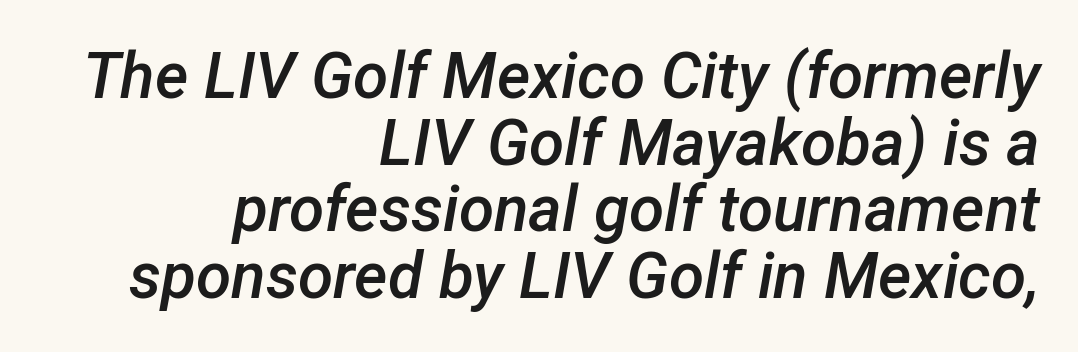
Q: Is the text bold? A: Semi-bold.
Q: Is the text italic (slanted)? A: Yes, it leans right by about 12 degrees.
Q: Is the text underlined? A: No.
Q: How is the paragraph aligned? A: Right-aligned.
Q: Is the spacing between letters normal or unusually wide? A: Normal.
Q: Is the spacing between lines tight, normal or loose? A: Tight.
Q: Width (condensed, normal, or wide)? A: Normal.
Q: Stroke contrast? A: Low.
Q: x-height? A: Medium.
Q: Monospaced? A: No.
